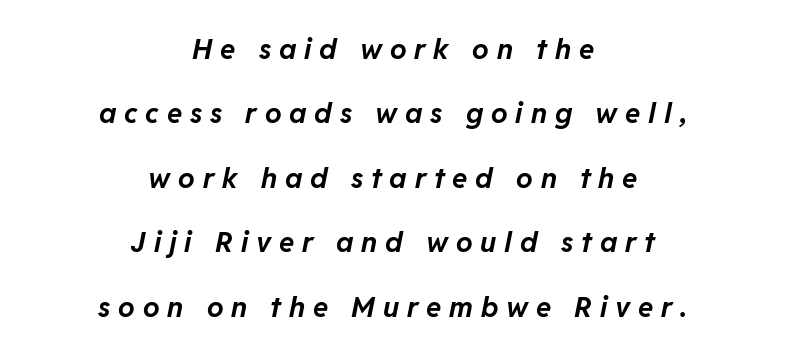
Is there much room between lines? Yes — plenty of vertical air separates them. Neither beginnings nor endings align; midpoints do. Emphasis by weight is at full strength: bold. Each letter keeps its own natural width here, so spacing adapts to shape.
